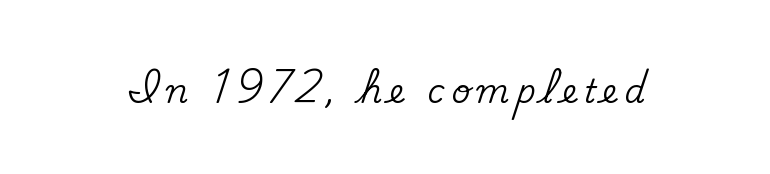
Do the characters align in a grid? No, the font is proportional. A clean baseline with only descenders dipping below it. Glyph-to-glyph distance is far greater than everyday printed text.
